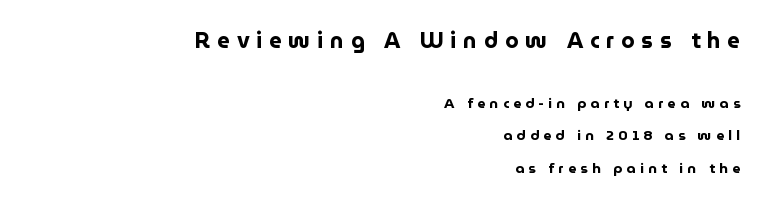
The image shows 22 px bold type, upright; set right-aligned, loose line spacing (2.33x), unusually wide letter spacing (+0.31 em), not underlined; the first (top) block is 1.57x larger.
